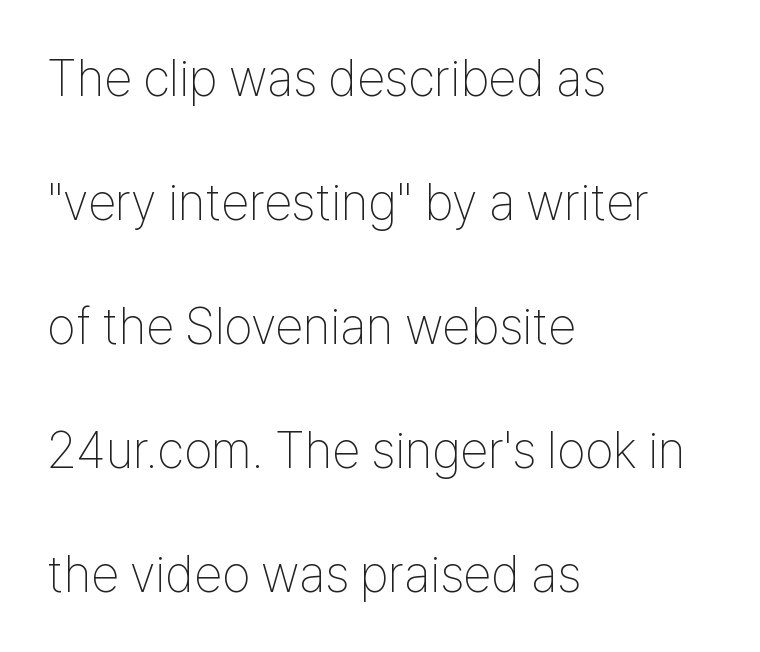
The image shows 51 px thin, condensed sans-serif type, upright; set left-aligned, loose line spacing (2.43x), normal letter spacing, not underlined; low stroke contrast and a medium x-height.
